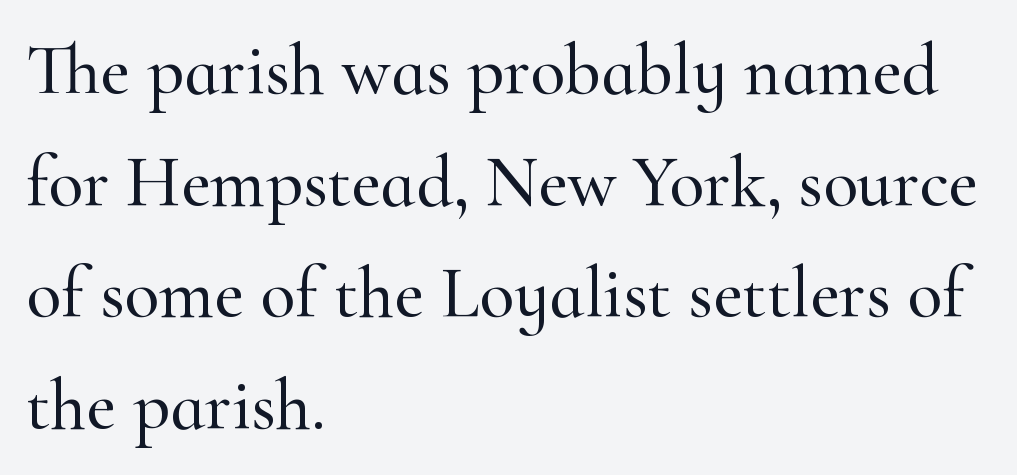
Q: Is the text italic (slanted)? A: No, it is upright.
Q: Is the typeface a serif or a sans-serif typeface? A: Serif.
Q: Is the text underlined? A: No.
Q: How is the paragraph aligned? A: Left-aligned.
Q: Is the spacing between letters normal or unusually wide? A: Normal.
Q: Is the spacing between lines tight, normal or loose? A: Normal.
Q: Width (condensed, normal, or wide)? A: Normal.
Q: Stroke contrast? A: High.
Q: x-height? A: Small.
Q: Monospaced? A: No.
